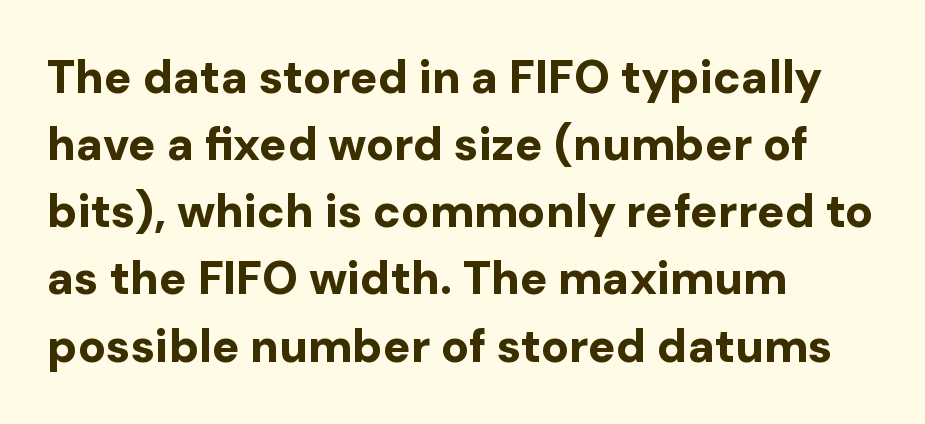
{"serif": "no", "italic": "no", "bold": "yes", "weight": "bold", "width": "normal", "stroke_contrast": "low", "x_height": "medium", "monospaced": "no", "underline": "no", "align": "left", "line_spacing": "normal", "line_spacing_ratio": 1.46, "letter_spacing": "normal", "letter_spacing_em": 0.0, "glyph_px": 46}
